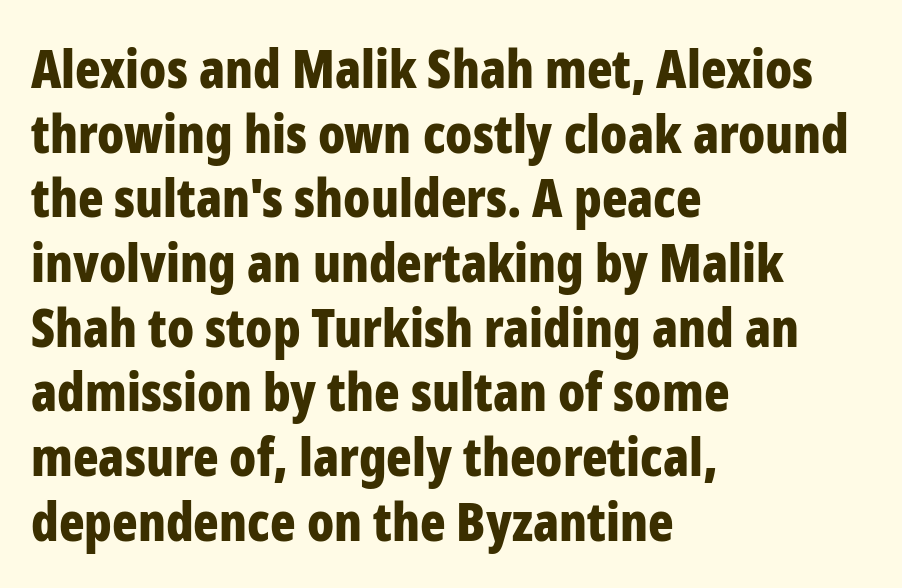
Just letters on the line, the space beneath them empty. Is this a fixed-width face? No — the glyphs have proportional, varying widths. The face used here is a sans, in the tradition of grotesques and geometrics. Does extra space separate the letters? No, they use regular spacing.
